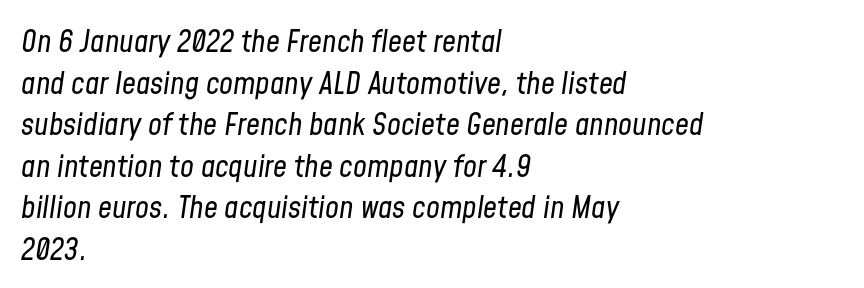
The image shows 31 px regular-weight, condensed type, italic (leaning right); set left-aligned, normal line spacing (1.34x), normal letter spacing, not underlined; low stroke contrast and a medium x-height.
